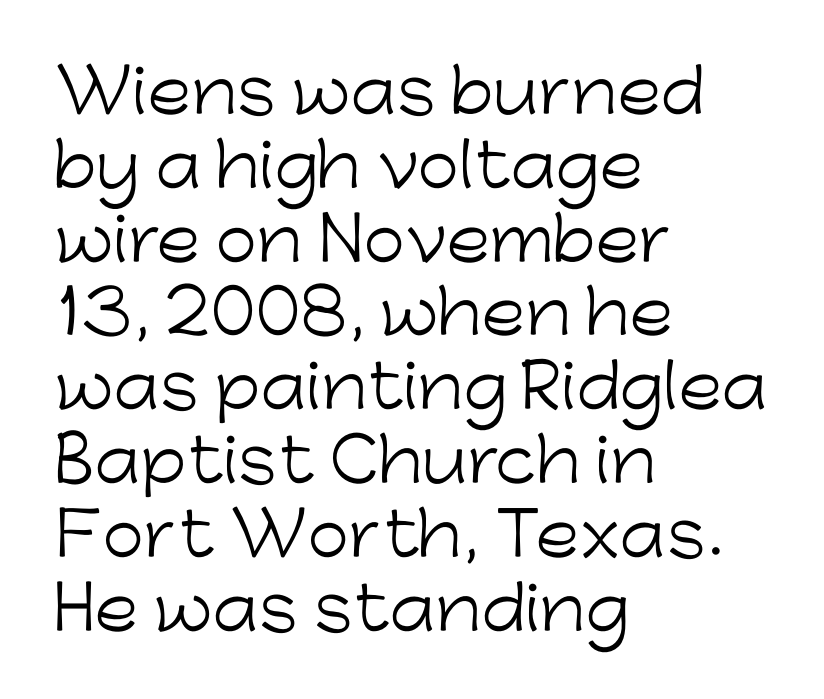
{"serif": "no", "italic": "no", "bold": "no", "weight": "light", "width": "normal", "stroke_contrast": "low", "x_height": "medium", "monospaced": "no", "underline": "no", "align": "left", "line_spacing_ratio": 1.23, "letter_spacing": "normal", "letter_spacing_em": 0.0, "glyph_px": 60}
